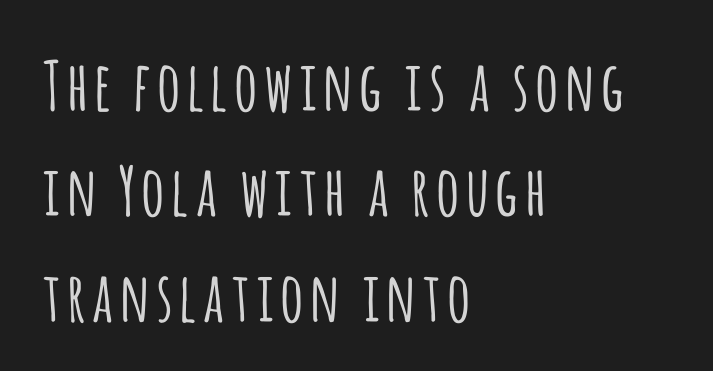
{"serif": "no", "italic": "no", "width": "condensed", "stroke_contrast": "low", "x_height": "large", "monospaced": "no", "underline": "no", "align": "left", "line_spacing": "normal", "line_spacing_ratio": 1.55, "glyph_px": 68}
